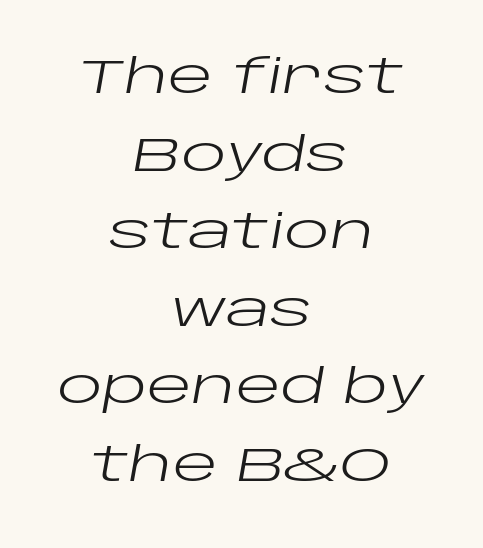
The image shows 47 px regular-weight, wide type, italic (leaning right); set centered, normal line spacing (1.65x), normal letter spacing, not underlined; low stroke contrast and a large x-height.
